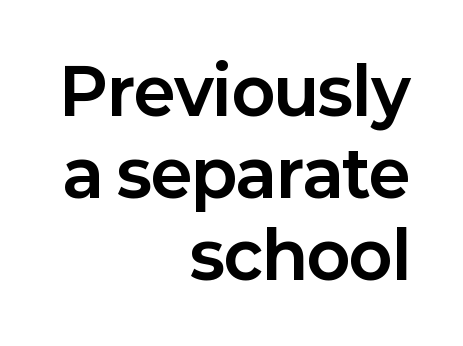
Stroke terminals: plain, sans-serif. In terms of leading, this rendering sits right in the middle. Posture: upright roman. The rendering anchors every line to the right-hand side.
